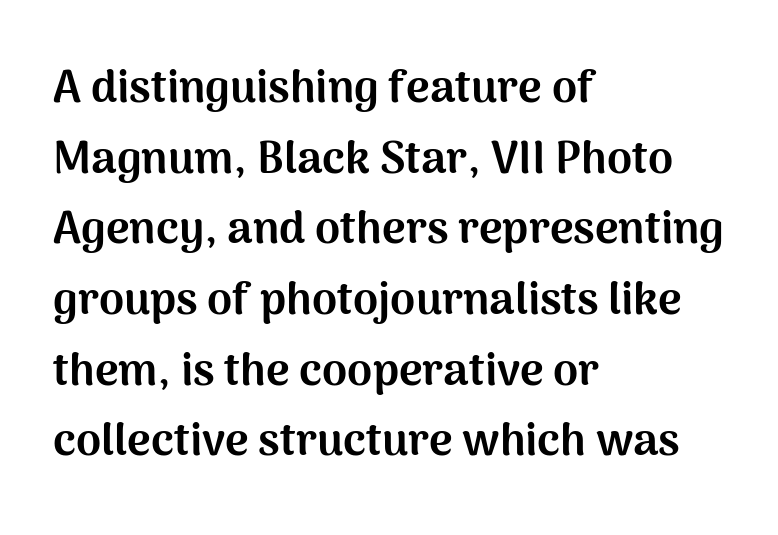
As a designer I'd log this as weight 700, bold. Teacher's note: observe the even left margin — that is flush-left alignment. These lines are rendered in a variable-pitch font. The typography opts for an upright posture over an oblique one.
